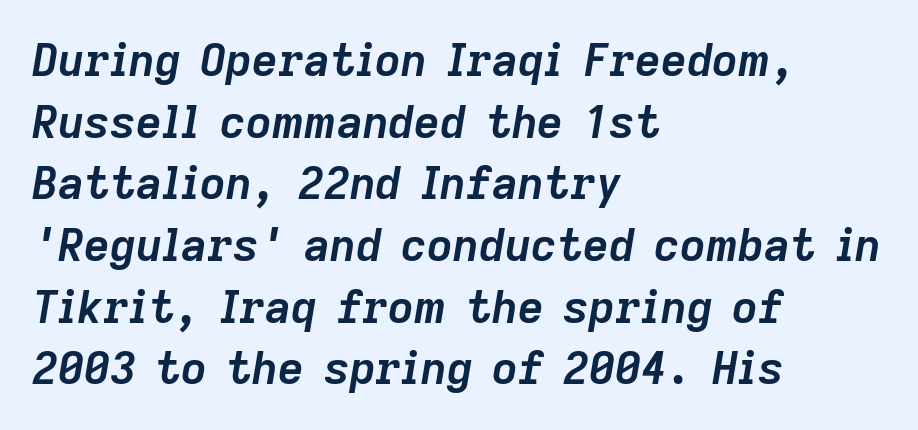
Q: Is the text bold? A: Yes.
Q: Is the text italic (slanted)? A: Yes, it leans right by about 9 degrees.
Q: Is the text underlined? A: No.
Q: How is the paragraph aligned? A: Left-aligned.
Q: Is the spacing between letters normal or unusually wide? A: Normal.
Q: Is the spacing between lines tight, normal or loose? A: Normal.
Q: Width (condensed, normal, or wide)? A: Normal.
Q: Stroke contrast? A: Low.
Q: x-height? A: Medium.
Q: Monospaced? A: No.
